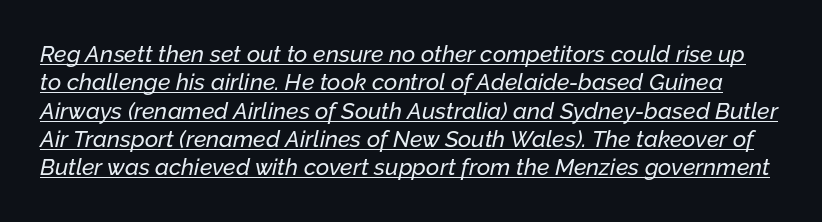
Q: Is the text italic (slanted)? A: Yes, it leans right by about 12 degrees.
Q: Is the text underlined? A: Yes.
Q: Is the spacing between letters normal or unusually wide? A: Normal.
